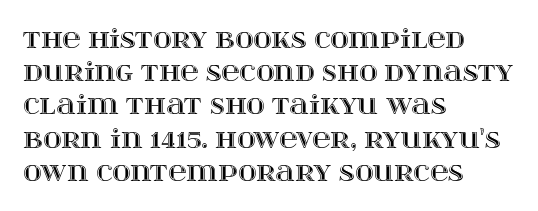
The image shows 25 px text type, upright; set left-aligned, normal line spacing (1.33x), normal letter spacing, not underlined.
